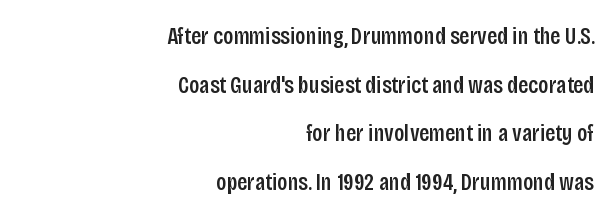
The image shows 24 px text type, upright; set right-aligned, loose line spacing (2.03x), normal letter spacing, not underlined.
